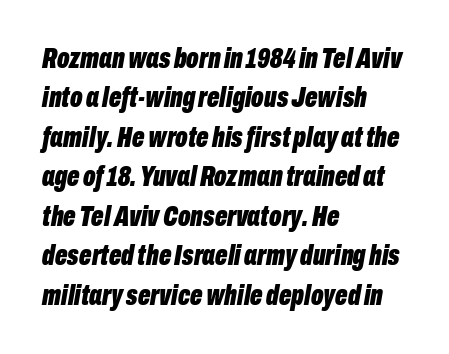
Q: Is the text bold? A: Yes.
Q: Is the text italic (slanted)? A: Yes, it leans right by about 10 degrees.
Q: Is the text underlined? A: No.
Q: How is the paragraph aligned? A: Left-aligned.
Q: Is the spacing between letters normal or unusually wide? A: Normal.
Q: Is the spacing between lines tight, normal or loose? A: Normal.
Q: Width (condensed, normal, or wide)? A: Condensed.
Q: Stroke contrast? A: Low.
Q: x-height? A: Medium.
Q: Monospaced? A: No.
